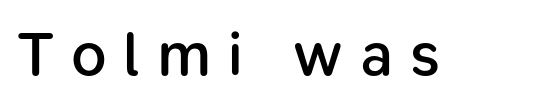
Typographically, this falls in the sans-serif category. Observe the wide spacing: letters keep a clear distance from each other. Bold? Not quite — semibold, heavier than regular but stopping short. The specimen reads as upright at a glance.
